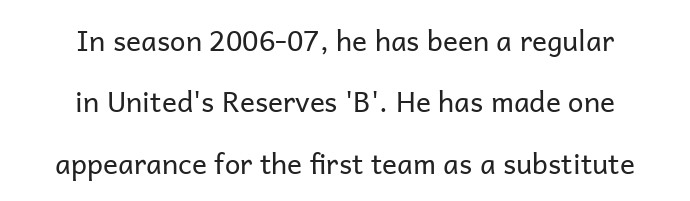
Type style note: lacks serifs. Interline gaps are noticeably wide in this sample. The setting favours the middle, as headings and verse often do. Style check: upright.
